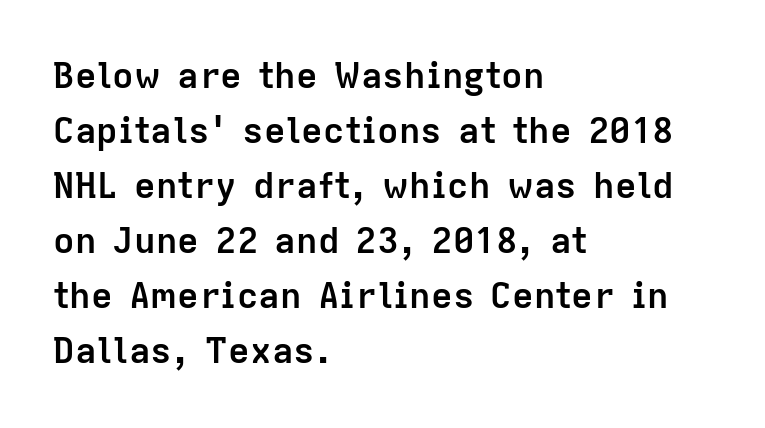
Honestly, the letter spacing is just normal — you wouldn't notice it. The letters advance in unequal steps, a hallmark of proportional type. A normal amount of white space separates one row of letters from the next. A roman cut, with each character standing at attention.
